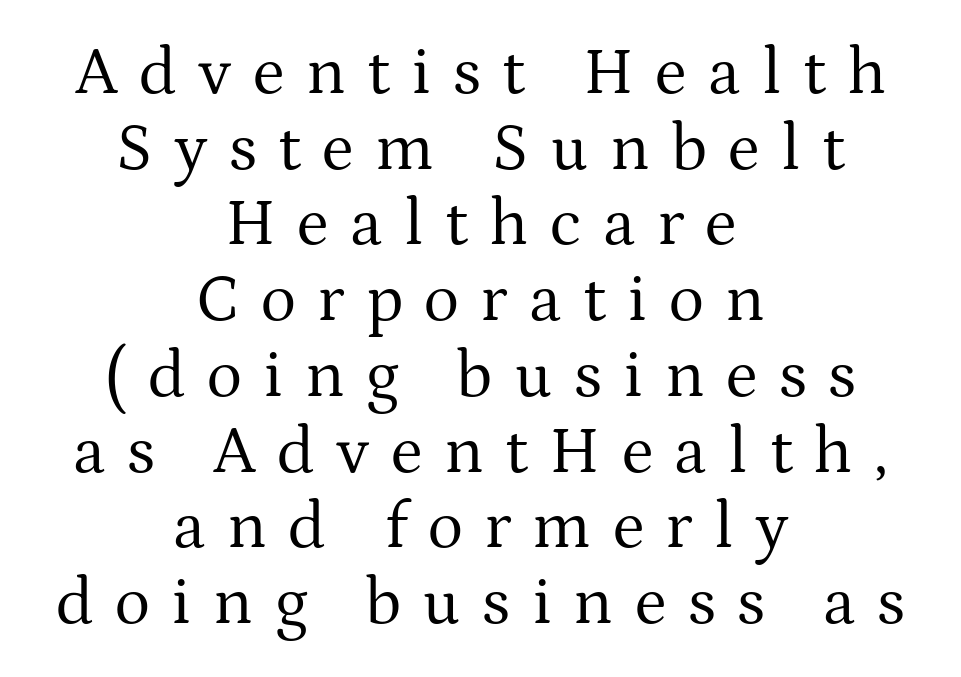
Q: Is the text bold? A: No.
Q: Is the text italic (slanted)? A: No, it is upright.
Q: Is the typeface a serif or a sans-serif typeface? A: Serif.
Q: Is the text underlined? A: No.
Q: How is the paragraph aligned? A: Centered.
Q: Is the spacing between letters normal or unusually wide? A: Unusually wide.
Q: Is the spacing between lines tight, normal or loose? A: Tight.
Q: Width (condensed, normal, or wide)? A: Normal.
Q: Stroke contrast? A: Medium.
Q: x-height? A: Medium.
Q: Monospaced? A: No.
